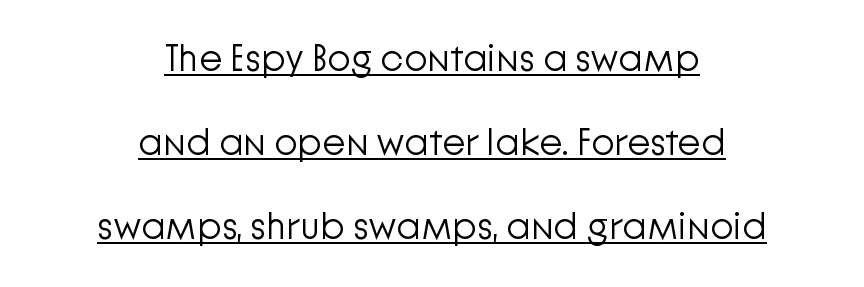
{"serif": "no", "italic": "no", "bold": "no", "weight": "light", "width": "normal", "stroke_contrast": "low", "x_height": "medium", "monospaced": "no", "underline": "yes", "align": "center", "line_spacing": "loose", "line_spacing_ratio": 2.21, "letter_spacing": "normal", "letter_spacing_em": 0.0, "glyph_px": 38}
